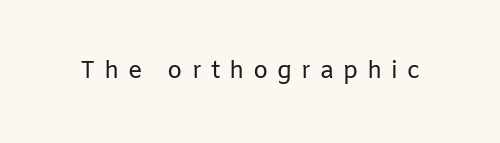
{"italic": "no", "bold": "no", "underline": "no", "letter_spacing": "wide", "letter_spacing_em": 0.37, "glyph_px": 24}
